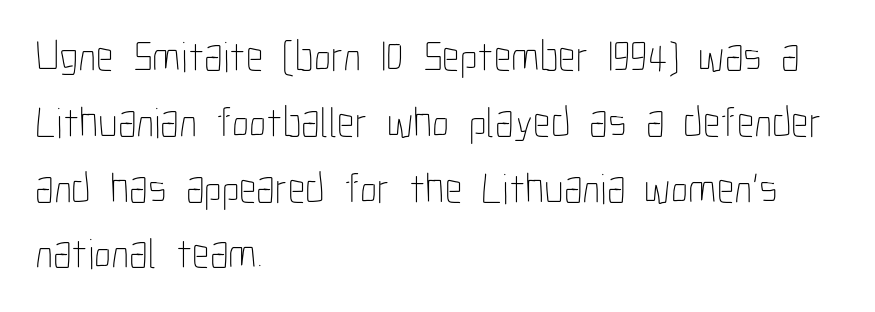
{"italic": "no", "bold": "no", "weight": "thin", "width": "condensed", "stroke_contrast": "low", "x_height": "medium", "monospaced": "no", "underline": "no", "align": "left", "line_spacing": "normal", "line_spacing_ratio": 1.53, "letter_spacing": "normal", "letter_spacing_em": 0.0, "glyph_px": 43}
